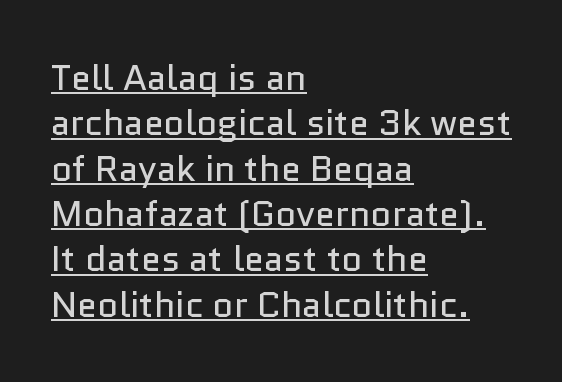
Q: Is the text bold? A: No.
Q: Is the text italic (slanted)? A: No, it is upright.
Q: Is the typeface a serif or a sans-serif typeface? A: Sans-serif.
Q: Is the text underlined? A: Yes.
Q: How is the paragraph aligned? A: Left-aligned.
Q: Is the spacing between letters normal or unusually wide? A: Normal.
Q: Is the spacing between lines tight, normal or loose? A: Normal.
Q: Width (condensed, normal, or wide)? A: Normal.
Q: Stroke contrast? A: Low.
Q: x-height? A: Medium.
Q: Monospaced? A: No.
